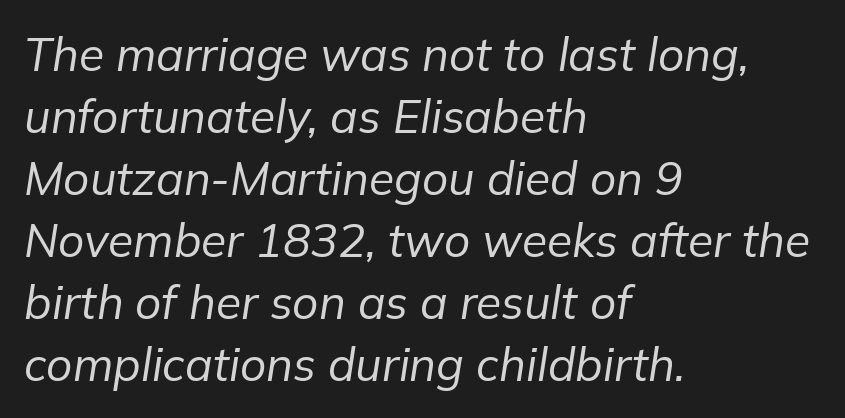
Q: Is the text bold? A: No.
Q: Is the text italic (slanted)? A: Yes, it leans right by about 9 degrees.
Q: Is the text underlined? A: No.
Q: How is the paragraph aligned? A: Left-aligned.
Q: Is the spacing between letters normal or unusually wide? A: Normal.
Q: Is the spacing between lines tight, normal or loose? A: Normal.
Q: Width (condensed, normal, or wide)? A: Normal.
Q: Stroke contrast? A: Low.
Q: x-height? A: Medium.
Q: Monospaced? A: No.
